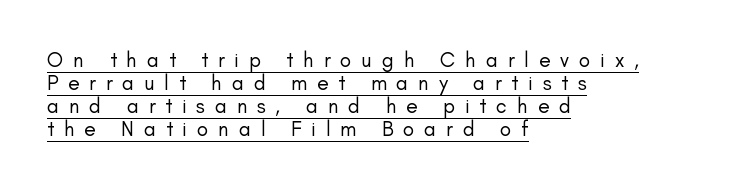
The sample's only ornament is a line tracing under the words. Vertically, the passage feels compressed, each row crowding the next. Italic? Not at all — the glyphs are vertical. Inter-character spacing is expanded well beyond the font's built-in metrics.
